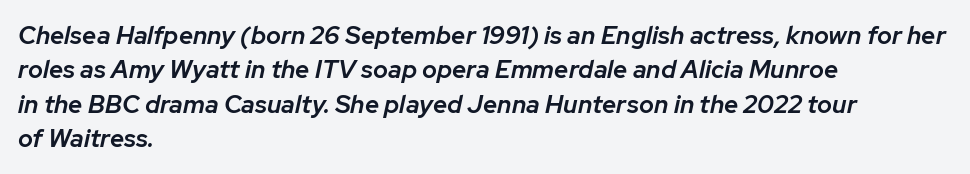
Left-aligned paragraph, ragged on the right. No extra tracking has been applied to these lines. Look at the stroke-to-counter ratio: somewhat heavy, a semibold. The strip under each line holds only bare page.
